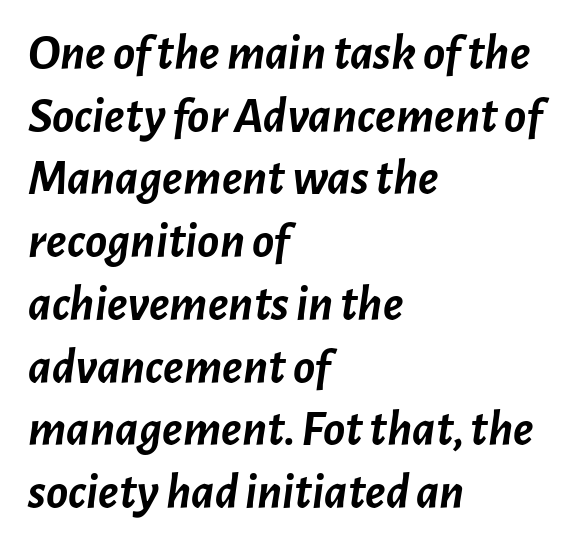
The image shows 51 px semibold type, italic (leaning right); set left-aligned, line spacing 1.23x, normal letter spacing, not underlined; low stroke contrast and a medium x-height.
